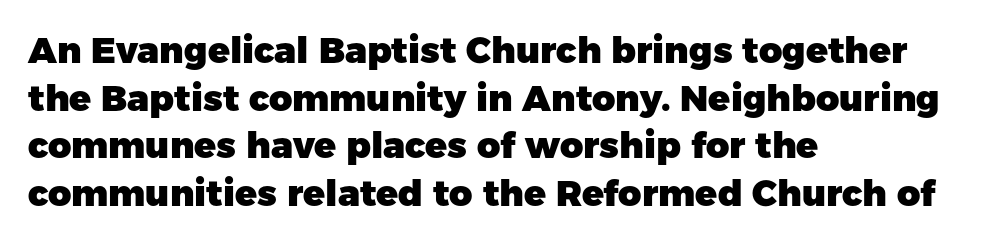
{"serif": "no", "italic": "no", "bold": "yes", "weight": "heavy", "width": "normal", "stroke_contrast": "low", "x_height": "medium", "monospaced": "no", "underline": "no", "align": "left", "line_spacing": "normal", "line_spacing_ratio": 1.32, "letter_spacing": "normal", "letter_spacing_em": 0.0, "glyph_px": 36}
